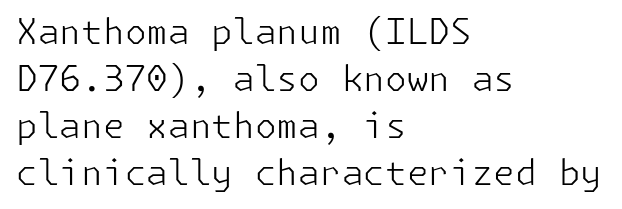
Q: Is the text bold? A: No.
Q: Is the text italic (slanted)? A: No, it is upright.
Q: Is the typeface a serif or a sans-serif typeface? A: Sans-serif.
Q: Is the text underlined? A: No.
Q: How is the paragraph aligned? A: Left-aligned.
Q: Is the spacing between letters normal or unusually wide? A: Normal.
Q: Is the spacing between lines tight, normal or loose? A: Normal.
Q: Width (condensed, normal, or wide)? A: Normal.
Q: Stroke contrast? A: Low.
Q: x-height? A: Medium.
